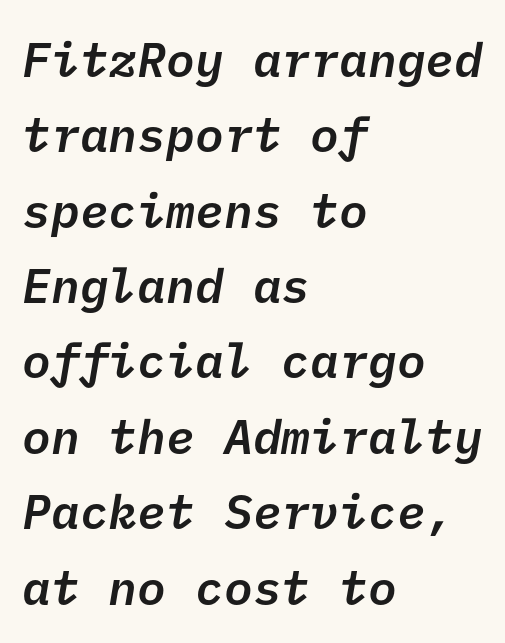
Descender tails drop into unmarked territory. The compositor pushed each line to the left boundary. Look at the tracking — it's just the regular setting, nothing added. Typographic density is moderately raised because the face is semibold. Look at the bottom of the vertical strokes: they stop flat, with no serifs. Regarding leading, the lines here are spaced in the standard way.
